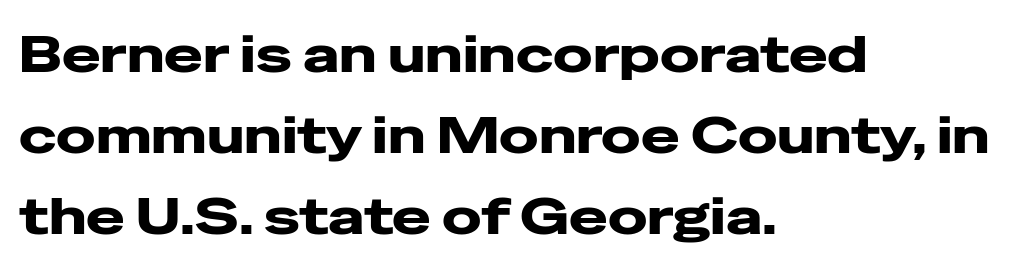
The image shows 52 px wide sans-serif type, upright; set left-aligned, normal line spacing (1.56x), normal letter spacing, not underlined; low stroke contrast and a medium x-height.
